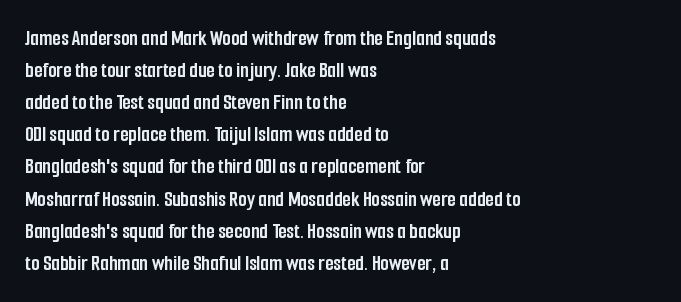
These lines were composed using upright roman letters. Bare-footed words on every line. The vertical gap from one line to the next is medium. Leftover space on each line is placed entirely after the last word. The line texture is even and compact thanks to regular tracking.
